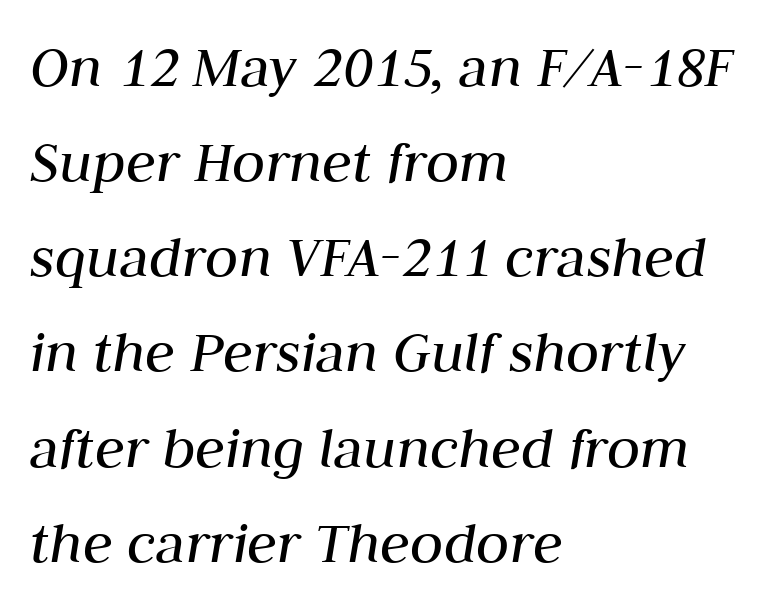
{"italic": "yes", "lean": "right", "slant_degrees": 10, "bold": "no", "weight": "regular", "width": "normal", "stroke_contrast": "medium", "x_height": "medium", "monospaced": "no", "underline": "no", "align": "left", "line_spacing": "normal", "line_spacing_ratio": 1.56, "letter_spacing": "normal", "letter_spacing_em": 0.0, "glyph_px": 61}
